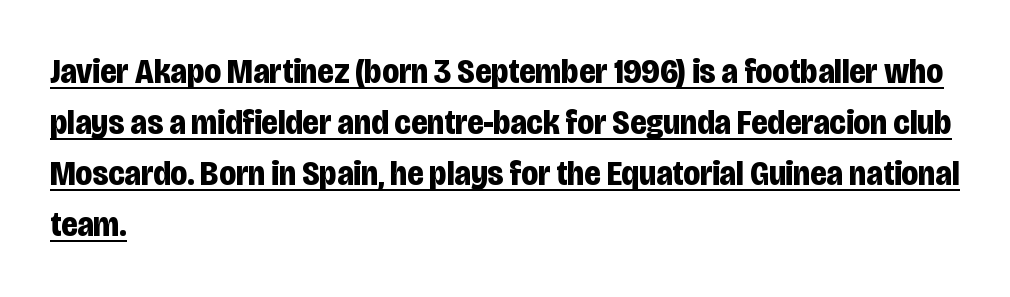
Q: Is the text bold? A: Yes.
Q: Is the text italic (slanted)? A: No, it is upright.
Q: Is the typeface a serif or a sans-serif typeface? A: Sans-serif.
Q: Is the text underlined? A: Yes.
Q: How is the paragraph aligned? A: Left-aligned.
Q: Is the spacing between letters normal or unusually wide? A: Normal.
Q: Is the spacing between lines tight, normal or loose? A: Normal.
Q: Width (condensed, normal, or wide)? A: Condensed.
Q: Stroke contrast? A: Low.
Q: x-height? A: Large.
Q: Monospaced? A: No.
